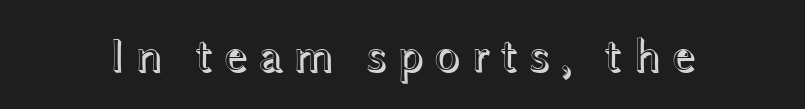
The image shows 48 px wide type, upright; set unusually wide letter spacing (+0.2 em), not underlined; a medium x-height.
